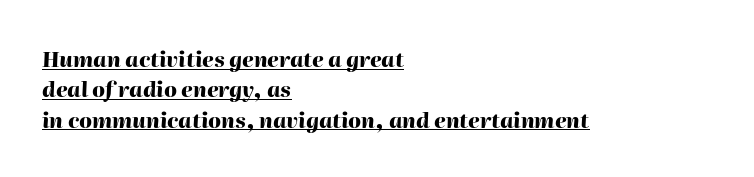
{"italic": "yes", "lean": "right", "slant_degrees": 2, "bold": "yes", "underline": "yes", "align": "left", "line_spacing": "normal", "line_spacing_ratio": 1.45, "letter_spacing": "normal", "letter_spacing_em": 0.0, "glyph_px": 21}
